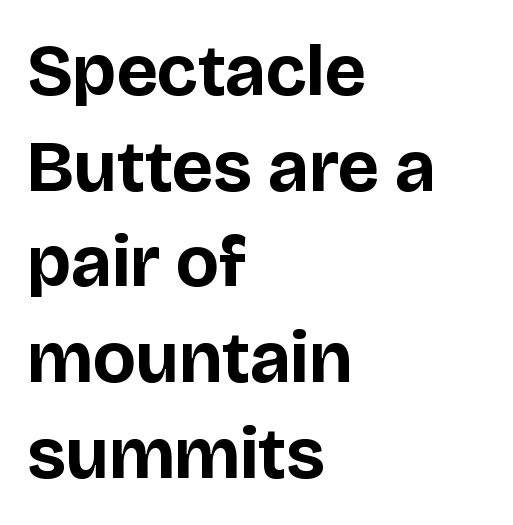
{"serif": "no", "italic": "no", "bold": "yes", "weight": "bold", "width": "normal", "stroke_contrast": "low", "x_height": "large", "monospaced": "no", "underline": "no", "align": "left", "line_spacing": "normal", "line_spacing_ratio": 1.31, "letter_spacing": "normal", "letter_spacing_em": 0.0, "glyph_px": 73}
